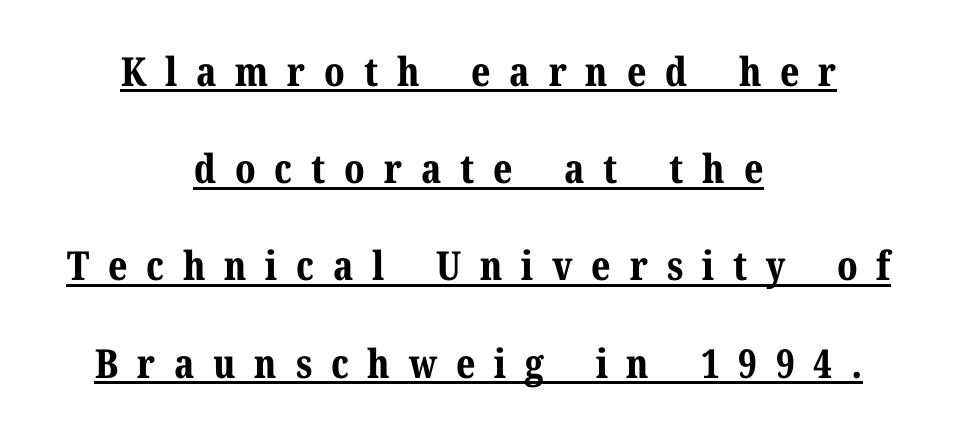
Q: Is the text bold? A: Yes.
Q: Is the text italic (slanted)? A: No, it is upright.
Q: Is the typeface a serif or a sans-serif typeface? A: Serif.
Q: Is the text underlined? A: Yes.
Q: How is the paragraph aligned? A: Centered.
Q: Is the spacing between letters normal or unusually wide? A: Unusually wide.
Q: Is the spacing between lines tight, normal or loose? A: Loose.
Q: Width (condensed, normal, or wide)? A: Normal.
Q: Stroke contrast? A: Medium.
Q: x-height? A: Medium.
Q: Monospaced? A: No.
